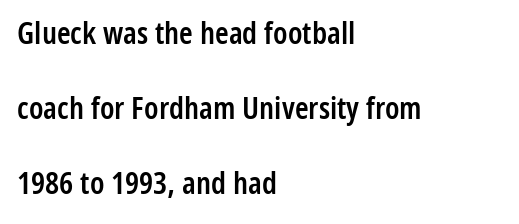
Each word holds together tightly as a unit, with standard inter-letter gaps. One glance says open: line gaps are wider than usual. Layout note: lines flush left. Emphasis by weight is partial: semibold. A roman cut, with each character standing at attention. Letters rest on an invisible, unmarked baseline.
